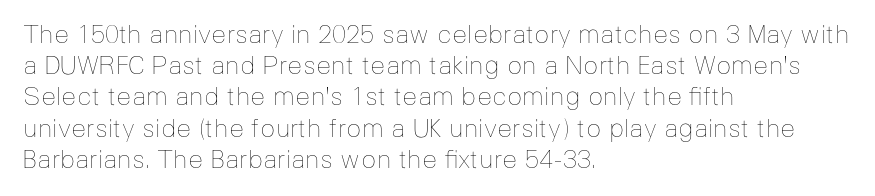
The image shows 25 px text type, upright; set left-aligned, normal line spacing (1.25x), normal letter spacing, not underlined.
